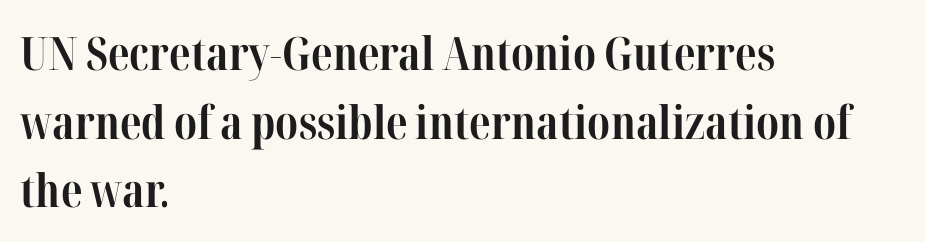
{"serif": "yes", "italic": "no", "bold": "yes", "weight": "bold", "width": "condensed", "stroke_contrast": "high", "x_height": "medium", "monospaced": "no", "underline": "no", "align": "left", "line_spacing": "normal", "line_spacing_ratio": 1.49, "letter_spacing": "normal", "letter_spacing_em": 0.0, "glyph_px": 46}
